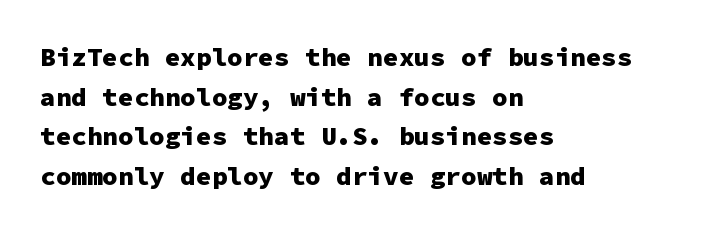
Q: Is the text bold? A: Yes.
Q: Is the text italic (slanted)? A: No, it is upright.
Q: Is the text underlined? A: No.
Q: How is the paragraph aligned? A: Left-aligned.
Q: Is the spacing between letters normal or unusually wide? A: Normal.
Q: Is the spacing between lines tight, normal or loose? A: Normal.
